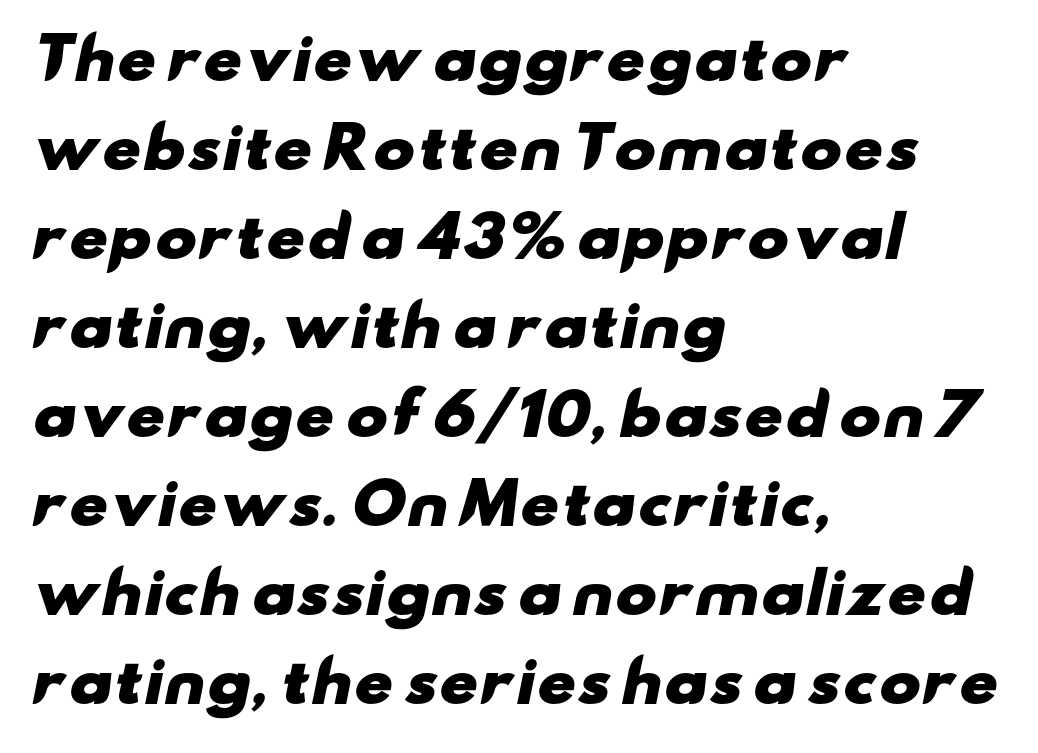
{"serif": "no", "bold": "yes", "weight": "heavy", "width": "wide", "stroke_contrast": "low", "x_height": "small", "monospaced": "no", "underline": "no", "align": "left", "line_spacing": "normal", "line_spacing_ratio": 1.59, "letter_spacing": "normal", "letter_spacing_em": 0.0, "glyph_px": 56}
